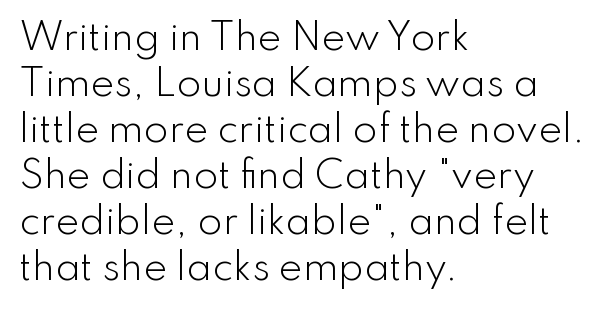
A sans-serif font was chosen for this passage. Ascenders rise straight up at ninety degrees. Short note: letters normally spaced. The letters advance in unequal steps, a hallmark of proportional type. The weight would be labelled regular, book, light, or lighter still. The vertical gap from one line to the next is medium.
